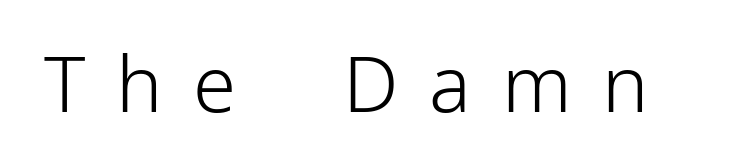
Students, note that the glyphs here are deliberately spaced far apart. Underlining? Definitely not there. Unbolded letterforms with no extra heft. Vertical strokes here are truly vertical. Look at the bottom of the vertical strokes: they stop flat, with no serifs.
